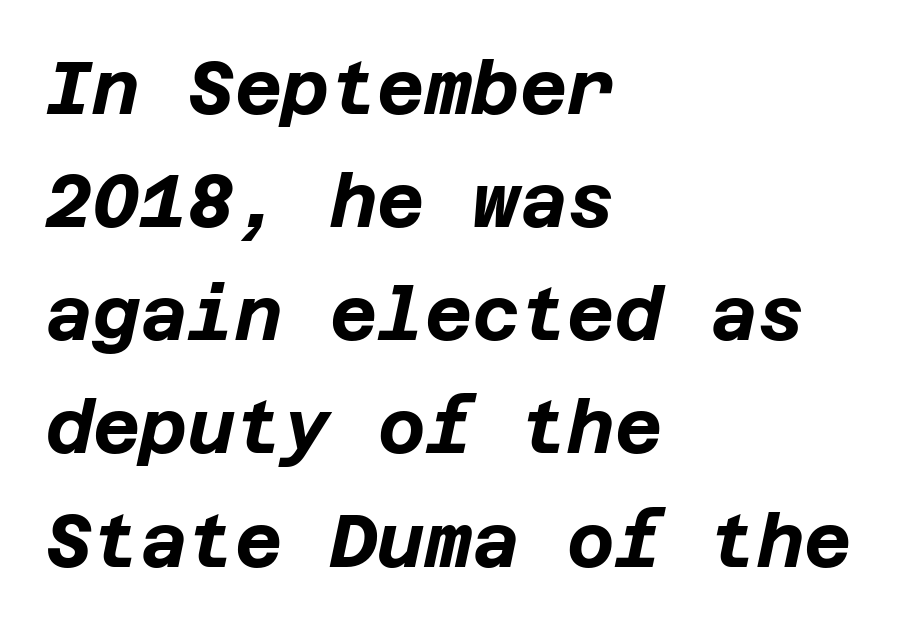
Only glyphs here, with clear space below each row. Where is the straight margin? On the left. These lines were composed using italics. One glance says typical: line gaps are just what's usual.
